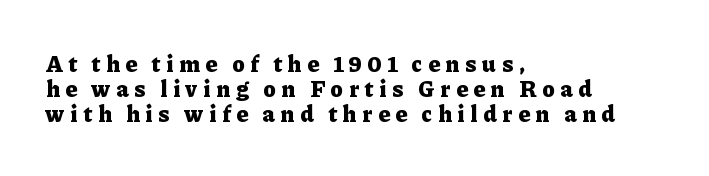
{"italic": "no", "bold": "yes", "underline": "no", "align": "left", "line_spacing": "tight", "line_spacing_ratio": 1.08, "letter_spacing": "wide", "letter_spacing_em": 0.26, "glyph_px": 23}
